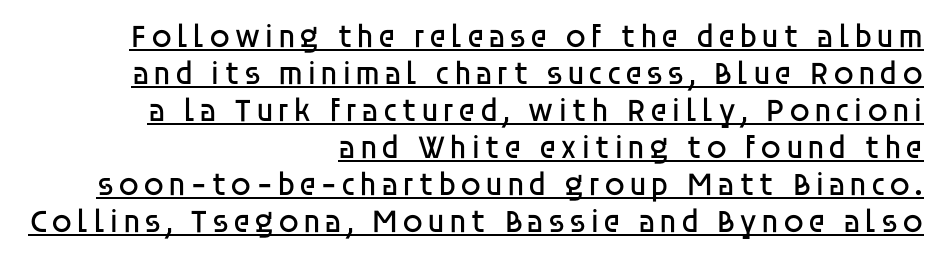
The face used here appears with an underline applied. Nothing sits at the stroke ends, so this counts as sans-serif. It's the straight-up-and-down kind of type. Leading is clearly below the norm, producing a dense column. A typesetter would call this proportional, since set widths differ per character. Casual observation: everything's shoved over to the right.
